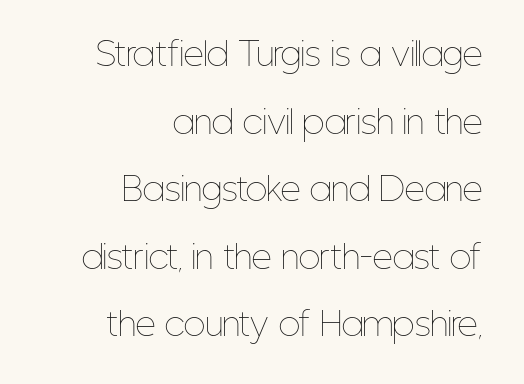
The glyphs are unaccompanied by any horizontal stroke below them. The rag falls on the left side of this text block. Vertically, the passage feels expansive, rows floating well apart. Tall strokes in this sample are plumb rather than angled. There is no visible air inserted between adjacent glyphs. These lines are rendered in a variable-pitch font.
